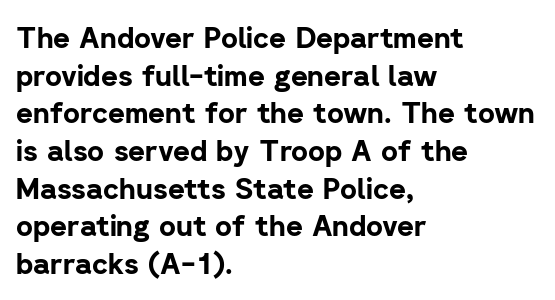
A typesetter would call this proportional, since set widths differ per character. Here the glyphs are tracked normally, forming tight word shapes. Pretty heavy lettering here — definitely bold. Each row of text sits above clean, open space. Nope, no serifs anywhere on these letters.
